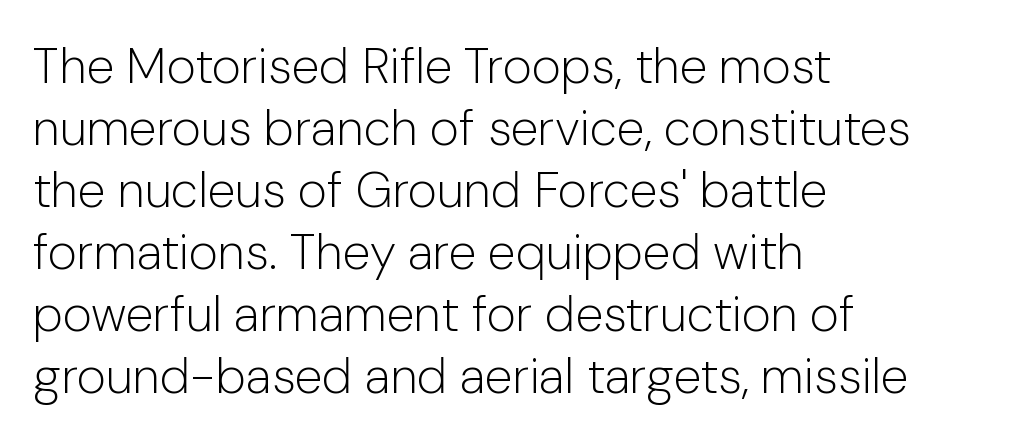
The strokes carry an ordinary text weight at most. Nobody touched the tracking dial on this one. Notice how the passage keeps a crisp vertical edge on the left only. The characters display no serif detailing; their extremities are plain. Check under the words: just untouched page.
